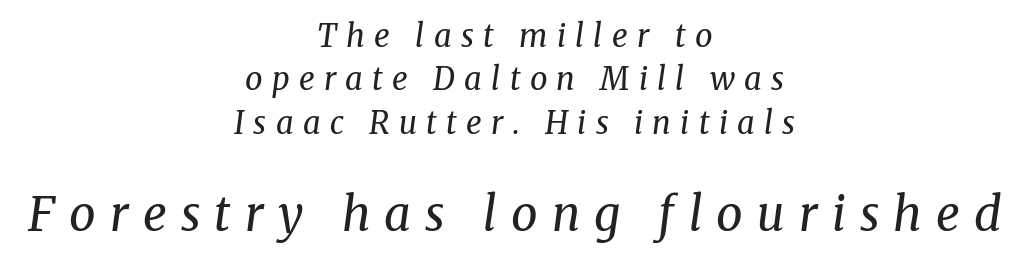
Q: Is the text bold? A: No.
Q: Is the text italic (slanted)? A: Yes, it leans right by about 8 degrees.
Q: Is the typeface a serif or a sans-serif typeface? A: Serif.
Q: Is the text underlined? A: No.
Q: How is the paragraph aligned? A: Centered.
Q: Is the spacing between letters normal or unusually wide? A: Unusually wide.
Q: Is the spacing between lines tight, normal or loose? A: Normal.
Q: Which block of text is set in a larger size, the first (top) or the second (bottom)? A: The second (bottom) one.
Q: Width (condensed, normal, or wide)? A: Normal.
Q: Stroke contrast? A: Medium.
Q: x-height? A: Medium.
Q: Monospaced? A: No.
